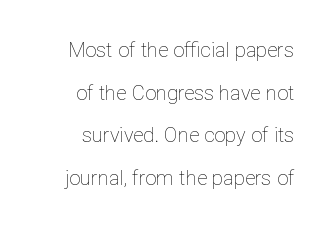
{"italic": "no", "bold": "no", "underline": "no", "align": "right", "line_spacing": "loose", "line_spacing_ratio": 2.13, "letter_spacing": "normal", "letter_spacing_em": 0.0, "glyph_px": 20}
